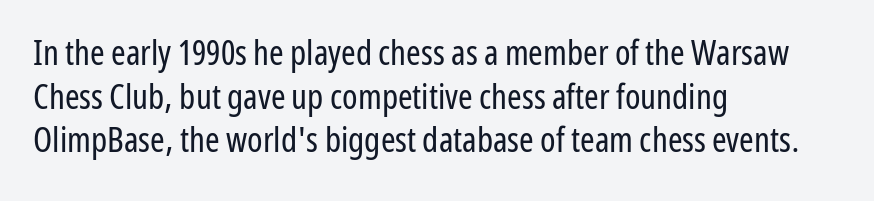
{"serif": "no", "italic": "no", "bold": "no", "weight": "regular", "width": "condensed", "stroke_contrast": "low", "x_height": "medium", "monospaced": "no", "underline": "no", "align": "left", "line_spacing": "normal", "line_spacing_ratio": 1.25, "letter_spacing": "normal", "letter_spacing_em": 0.0, "glyph_px": 35}
